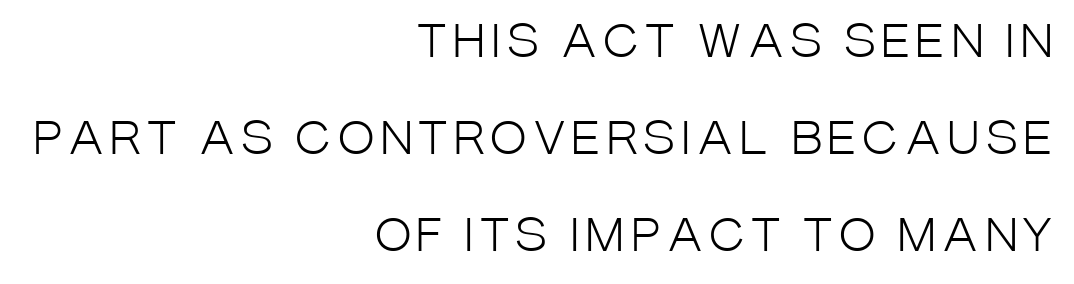
{"serif": "no", "italic": "no", "bold": "no", "weight": "light", "width": "condensed", "stroke_contrast": "low", "x_height": "large", "monospaced": "no", "underline": "no", "align": "right", "line_spacing": "loose", "line_spacing_ratio": 2.21, "glyph_px": 44}
